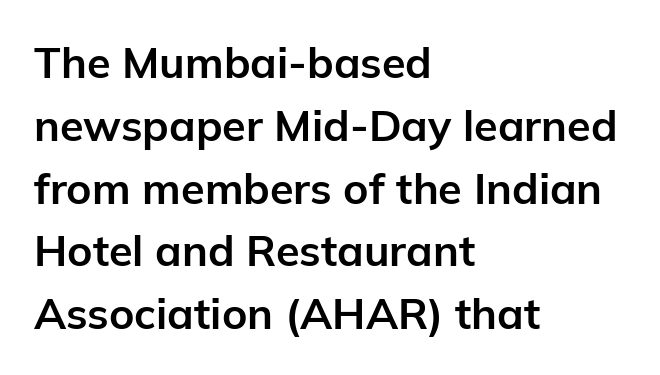
Q: Is the text bold? A: Yes.
Q: Is the text italic (slanted)? A: No, it is upright.
Q: Is the typeface a serif or a sans-serif typeface? A: Sans-serif.
Q: Is the text underlined? A: No.
Q: How is the paragraph aligned? A: Left-aligned.
Q: Is the spacing between letters normal or unusually wide? A: Normal.
Q: Is the spacing between lines tight, normal or loose? A: Normal.
Q: Width (condensed, normal, or wide)? A: Normal.
Q: Stroke contrast? A: Low.
Q: x-height? A: Medium.
Q: Monospaced? A: No.
